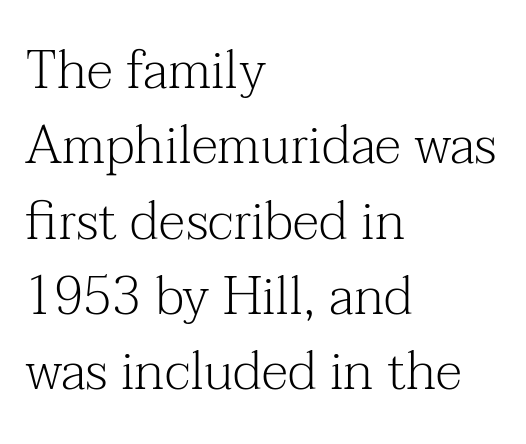
Do the characters align in a grid? No, the font is proportional. Short and long lines alike share a common starting point at left. Style check: upright. Descender tails drop into unmarked territory. Heft: none added — not bold.
